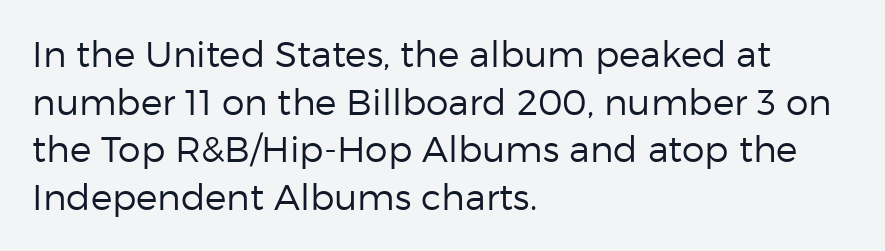
Q: Is the text bold? A: No.
Q: Is the text italic (slanted)? A: No, it is upright.
Q: Is the typeface a serif or a sans-serif typeface? A: Sans-serif.
Q: Is the text underlined? A: No.
Q: How is the paragraph aligned? A: Left-aligned.
Q: Is the spacing between letters normal or unusually wide? A: Normal.
Q: Is the spacing between lines tight, normal or loose? A: Normal.
Q: Width (condensed, normal, or wide)? A: Normal.
Q: Stroke contrast? A: Low.
Q: x-height? A: Medium.
Q: Monospaced? A: No.
